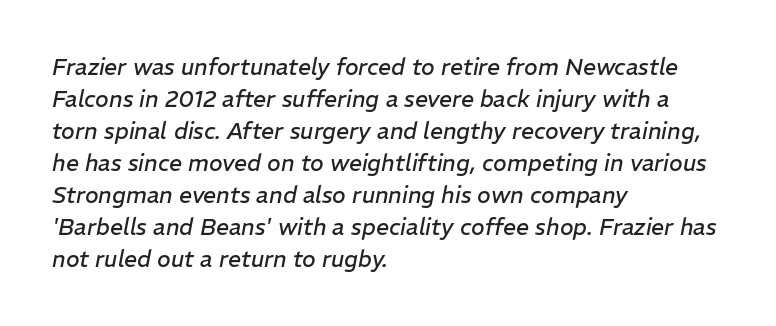
{"italic": "yes", "lean": "right", "slant_degrees": 11, "bold": "no", "underline": "no", "align": "left", "line_spacing": "normal", "line_spacing_ratio": 1.39, "letter_spacing": "normal", "letter_spacing_em": 0.0, "glyph_px": 23}
